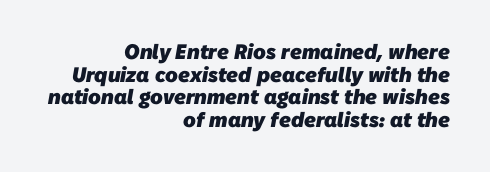
The image shows 21 px bold type; set right-aligned, tight line spacing (1.08x), normal letter spacing, not underlined.
